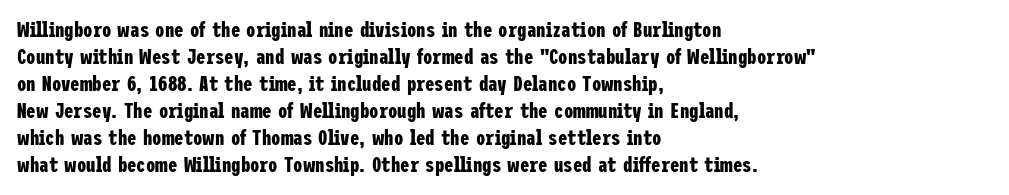
The space directly below the letters is spotless. In terms of leading, this rendering sits right in the middle. Notice how the stems are strictly vertical — no italics here. Honestly, the letter spacing is just normal — you wouldn't notice it. Typesetter's note: full bold, strokes at maximum text heaviness.
